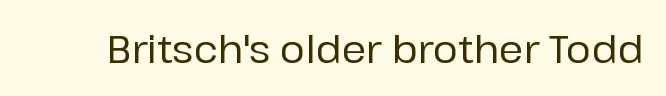
The string is rendered with underlining switched off. Is this a sans? Yes — the strokes have no serifs. Character widths vary here, with narrow letters taking less room than wide ones. Posture: vertical. These lines keep a tight, regular rhythm from letter to letter.
